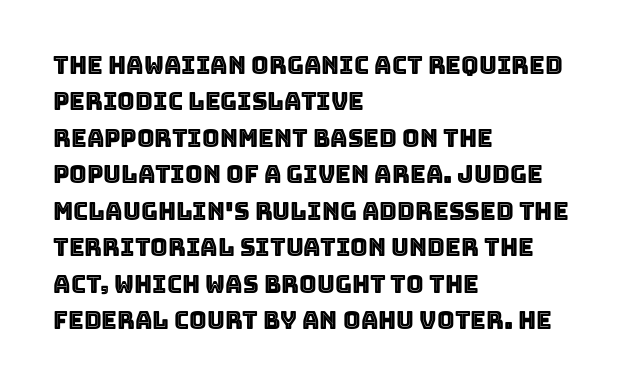
The image shows 24 px text type, upright; set left-aligned, normal line spacing (1.52x), normal letter spacing, not underlined.
